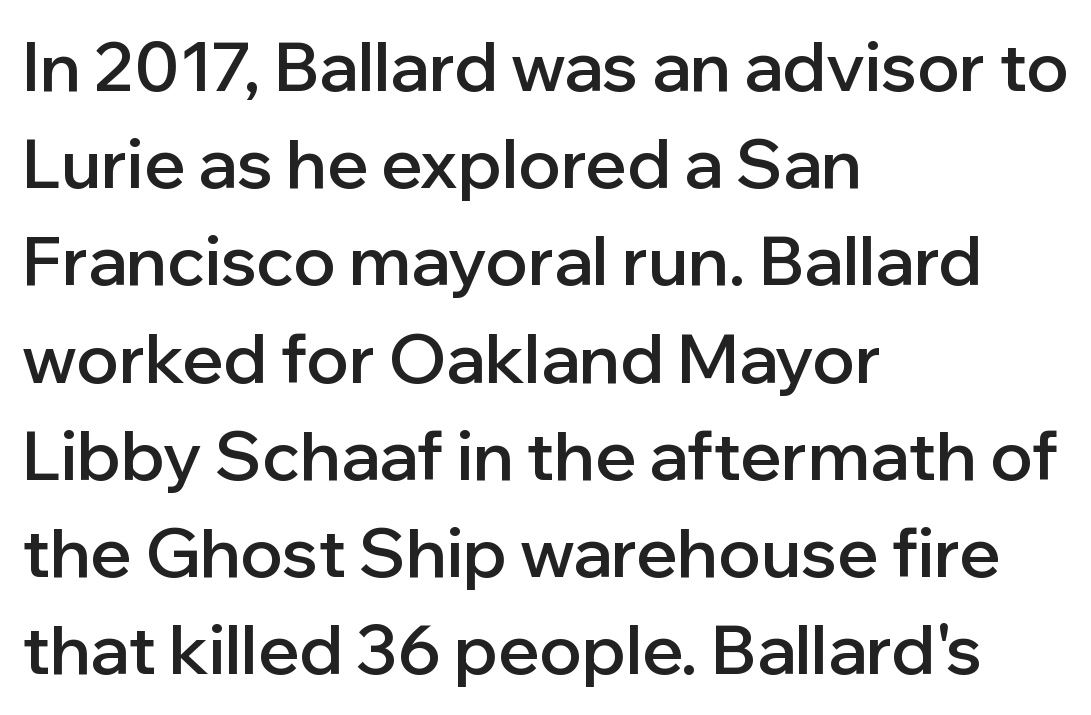
Q: Is the text bold? A: Semi-bold.
Q: Is the text italic (slanted)? A: No, it is upright.
Q: Is the typeface a serif or a sans-serif typeface? A: Sans-serif.
Q: Is the text underlined? A: No.
Q: How is the paragraph aligned? A: Left-aligned.
Q: Is the spacing between letters normal or unusually wide? A: Normal.
Q: Is the spacing between lines tight, normal or loose? A: Normal.
Q: Width (condensed, normal, or wide)? A: Normal.
Q: Stroke contrast? A: Low.
Q: x-height? A: Medium.
Q: Monospaced? A: No.
